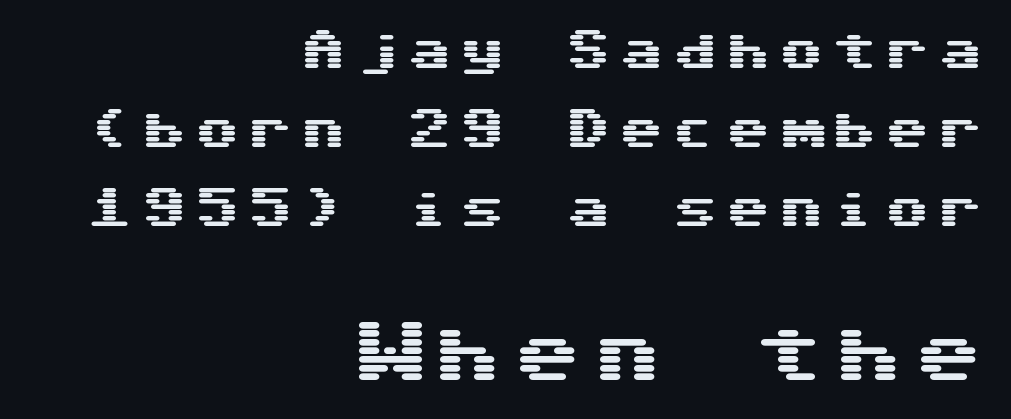
Q: Is the text italic (slanted)? A: No, it is upright.
Q: Is the typeface a serif or a sans-serif typeface? A: Sans-serif.
Q: Is the text underlined? A: No.
Q: How is the paragraph aligned? A: Right-aligned.
Q: Which block of text is set in a larger size, the first (top) or the second (bottom)? A: The second (bottom) one.
Q: Width (condensed, normal, or wide)? A: Wide.
Q: Stroke contrast? A: Medium.
Q: x-height? A: Medium.
